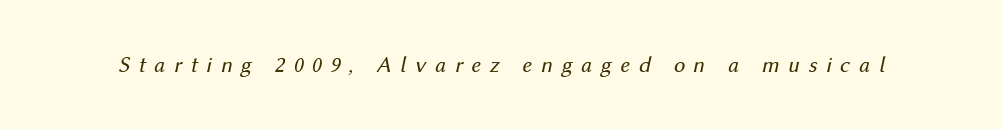
{"italic": "yes", "lean": "right", "slant_degrees": 12, "bold": "no", "underline": "no", "letter_spacing": "wide", "letter_spacing_em": 0.37, "glyph_px": 23}
